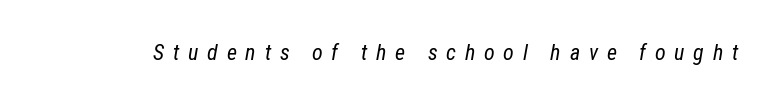
The image shows 22 px text type, italic (leaning right); set unusually wide letter spacing (+0.4 em), not underlined.
